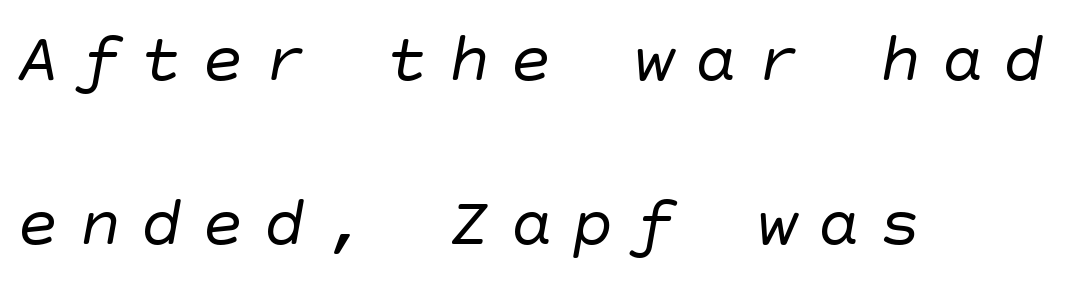
The image shows 70 px regular-weight sans-serif type; set left-aligned, loose line spacing (2.35x), unusually wide letter spacing (+0.28 em), not underlined; low stroke contrast and a large x-height.
